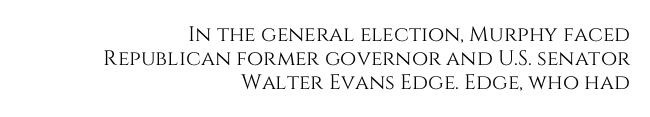
The image shows 21 px text type, upright; set right-aligned, tight line spacing (1.14x), normal letter spacing, not underlined.
